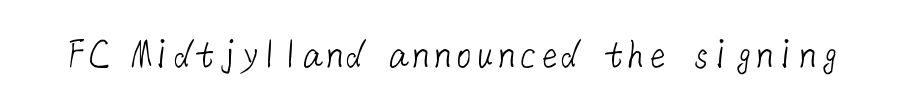
Q: Is the text bold? A: No.
Q: Is the typeface a serif or a sans-serif typeface? A: Sans-serif.
Q: Is the text underlined? A: No.
Q: Is the spacing between letters normal or unusually wide? A: Normal.
Q: Width (condensed, normal, or wide)? A: Normal.
Q: Stroke contrast? A: Low.
Q: x-height? A: Medium.
